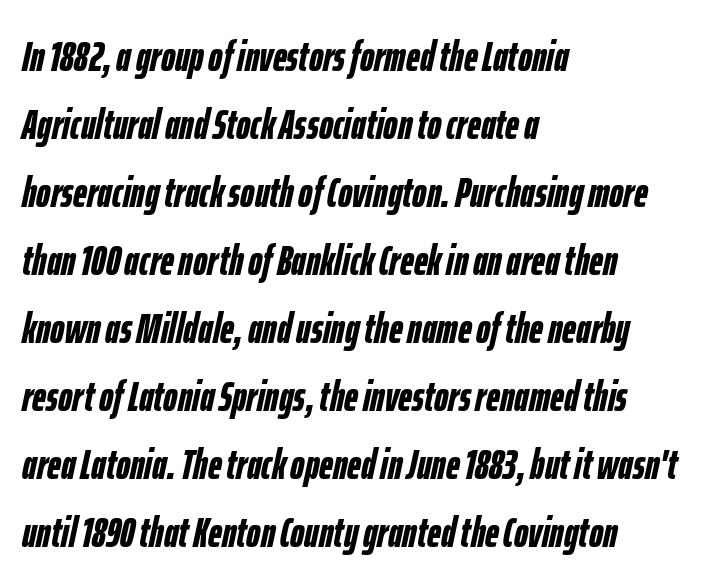
The image shows 43 px semibold, condensed type, italic (leaning right); set left-aligned, normal line spacing (1.58x), normal letter spacing, not underlined; low stroke contrast and a medium x-height.
